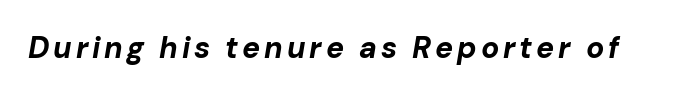
Q: Is the text bold? A: Yes.
Q: Is the text italic (slanted)? A: Yes, it leans right by about 10 degrees.
Q: Is the text underlined? A: No.
Q: Width (condensed, normal, or wide)? A: Normal.
Q: Stroke contrast? A: Low.
Q: x-height? A: Medium.
Q: Monospaced? A: No.
